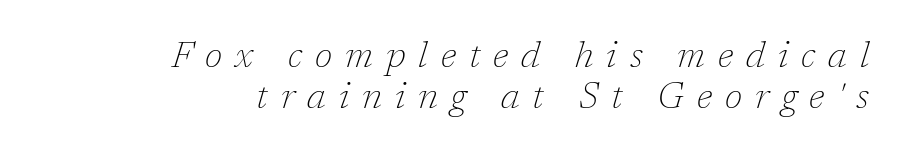
{"serif": "yes", "italic": "yes", "lean": "right", "slant_degrees": 17, "bold": "no", "weight": "thin", "width": "normal", "stroke_contrast": "low", "x_height": "medium", "monospaced": "no", "underline": "no", "align": "right", "line_spacing": "tight", "line_spacing_ratio": 1.1, "letter_spacing": "wide", "letter_spacing_em": 0.35, "glyph_px": 37}
